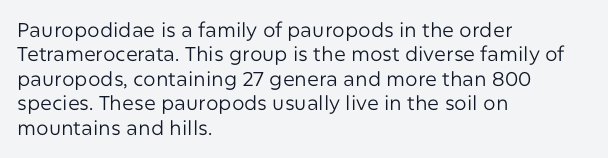
These lines keep a tight, regular rhythm from letter to letter. In CSS terms this would be text-align: left. Weight: in the light-to-regular range. This is roman type, the default non-slanted kind. Decoration check: the copy has no underline.
